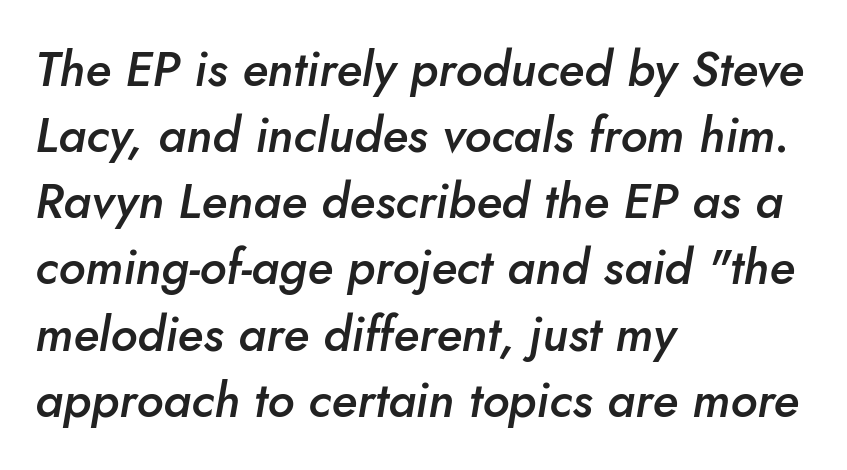
Looks like regular typesetting: each glyph gets only the width it needs. The strokes are fattened partway — semibold, not bold. The typesetter chose a ragged-right arrangement here. The letterforms sit shoulder to shoulder at normal distance.
